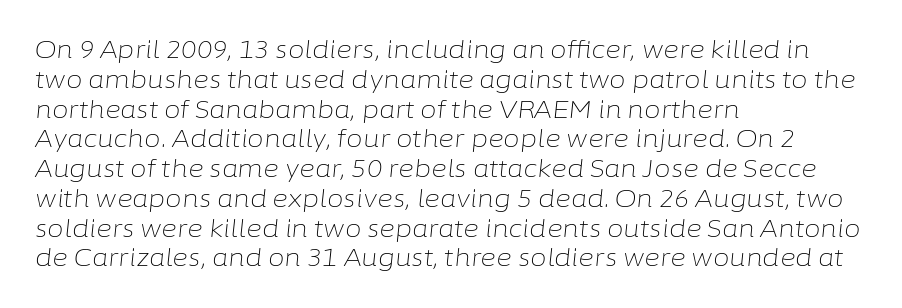
{"italic": "yes", "lean": "right", "slant_degrees": 6, "bold": "no", "underline": "no", "align": "left", "line_spacing_ratio": 1.24, "letter_spacing": "normal", "letter_spacing_em": 0.0, "glyph_px": 24}
